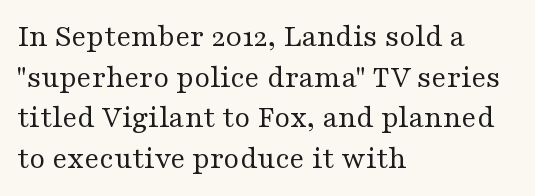
Q: Is the text bold? A: No.
Q: Is the text italic (slanted)? A: No, it is upright.
Q: Is the typeface a serif or a sans-serif typeface? A: Serif.
Q: Is the text underlined? A: No.
Q: How is the paragraph aligned? A: Left-aligned.
Q: Is the spacing between letters normal or unusually wide? A: Normal.
Q: Is the spacing between lines tight, normal or loose? A: Normal.
Q: Width (condensed, normal, or wide)? A: Wide.
Q: Stroke contrast? A: Medium.
Q: x-height? A: Medium.
Q: Monospaced? A: No.
